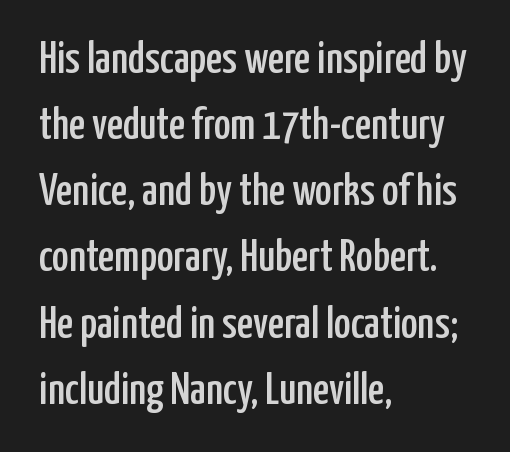
{"serif": "no", "italic": "no", "width": "condensed", "stroke_contrast": "low", "x_height": "medium", "monospaced": "no", "underline": "no", "align": "left", "line_spacing": "normal", "line_spacing_ratio": 1.47, "letter_spacing": "normal", "letter_spacing_em": 0.0, "glyph_px": 45}
